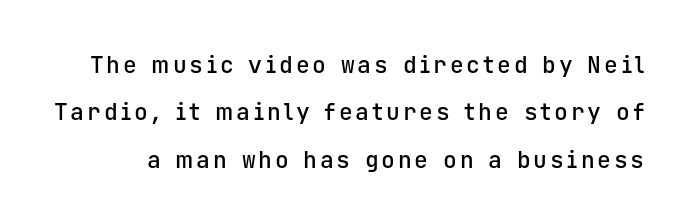
{"italic": "no", "bold": "semi", "underline": "no", "line_spacing": "loose", "line_spacing_ratio": 2.06, "glyph_px": 23}
